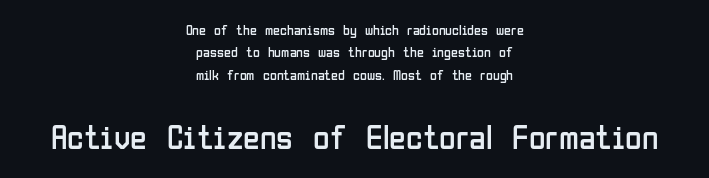
{"serif": "no", "italic": "no", "bold": "no", "weight": "regular", "width": "condensed", "stroke_contrast": "low", "x_height": "medium", "monospaced": "no", "underline": "no", "align": "center", "line_spacing": "normal", "line_spacing_ratio": 1.6, "letter_spacing": "normal", "letter_spacing_em": 0.0, "larger_block": "second", "size_ratio": 2.43, "glyph_px": 34}
